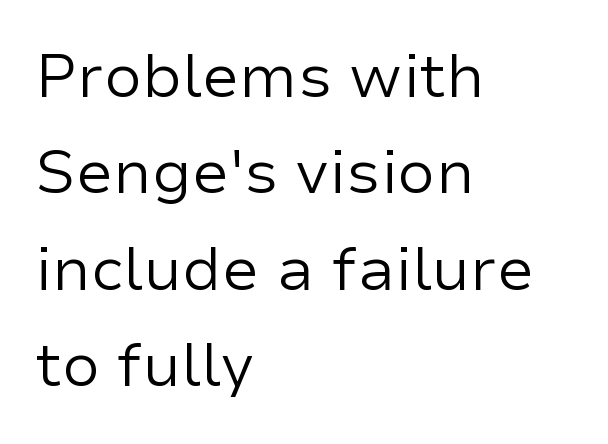
Q: Is the text bold? A: No.
Q: Is the text italic (slanted)? A: No, it is upright.
Q: Is the typeface a serif or a sans-serif typeface? A: Sans-serif.
Q: Is the text underlined? A: No.
Q: How is the paragraph aligned? A: Left-aligned.
Q: Is the spacing between letters normal or unusually wide? A: Normal.
Q: Is the spacing between lines tight, normal or loose? A: Normal.
Q: Width (condensed, normal, or wide)? A: Normal.
Q: Stroke contrast? A: Low.
Q: x-height? A: Medium.
Q: Monospaced? A: No.
